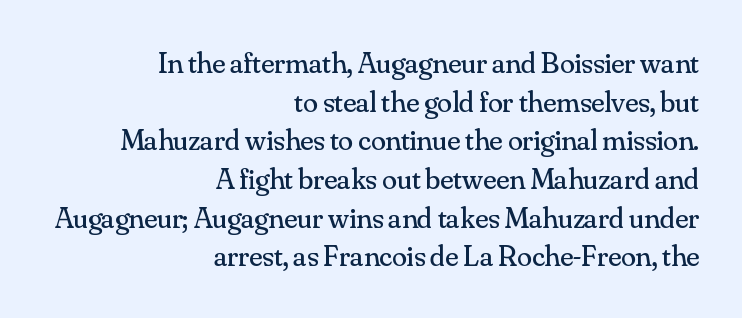
The letters sit at their default tracking, neither squeezed nor spread. Vertically, the passage feels balanced, rows spaced as you'd expect. This rendering features lettering with no underline. Do the characters align in a grid? No, the font is proportional. Counters stay open thanks to moderate or lighter strokes.
